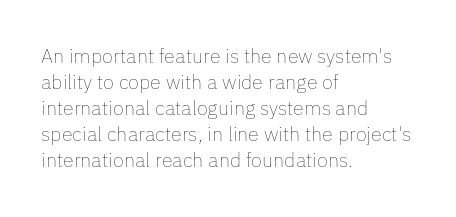
Q: Is the text bold? A: No.
Q: Is the text italic (slanted)? A: No, it is upright.
Q: Is the text underlined? A: No.
Q: How is the paragraph aligned? A: Left-aligned.
Q: Is the spacing between letters normal or unusually wide? A: Normal.
Q: Is the spacing between lines tight, normal or loose? A: Normal.
